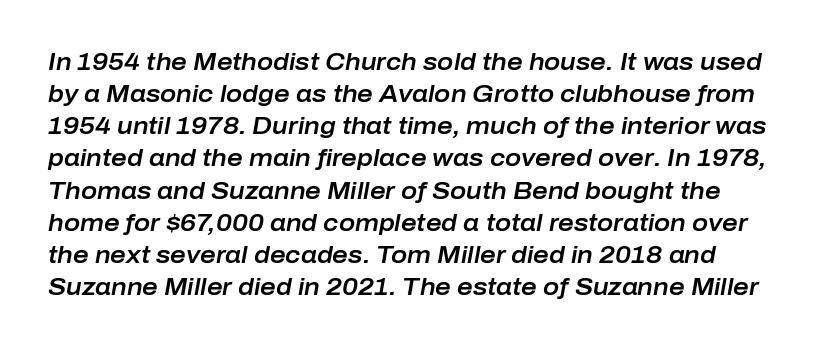
{"italic": "yes", "lean": "right", "slant_degrees": 10, "underline": "no", "line_spacing": "normal", "line_spacing_ratio": 1.34, "letter_spacing": "normal", "letter_spacing_em": 0.0, "glyph_px": 24}
